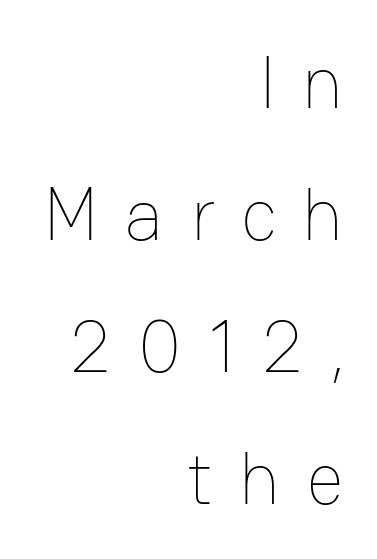
Q: Is the text bold? A: No.
Q: Is the text italic (slanted)? A: No, it is upright.
Q: Is the text underlined? A: No.
Q: How is the paragraph aligned? A: Right-aligned.
Q: Is the spacing between letters normal or unusually wide? A: Unusually wide.
Q: Width (condensed, normal, or wide)? A: Normal.
Q: Stroke contrast? A: Low.
Q: x-height? A: Medium.
Q: Monospaced? A: No.
